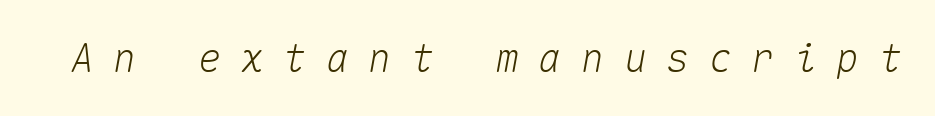
{"italic": "yes", "lean": "right", "slant_degrees": 10, "width": "normal", "stroke_contrast": "medium", "x_height": "medium", "monospaced": "yes", "underline": "no", "letter_spacing": "wide", "letter_spacing_em": 0.49, "glyph_px": 39}
